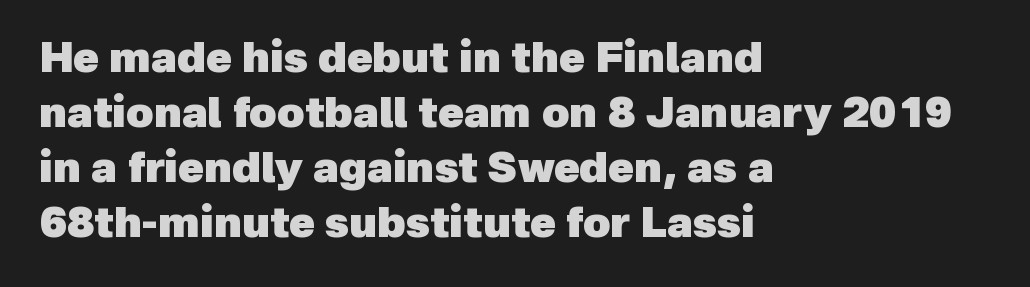
Q: Is the text bold? A: Yes.
Q: Is the typeface a serif or a sans-serif typeface? A: Sans-serif.
Q: Is the text underlined? A: No.
Q: How is the paragraph aligned? A: Left-aligned.
Q: Is the spacing between letters normal or unusually wide? A: Normal.
Q: Is the spacing between lines tight, normal or loose? A: Normal.
Q: Width (condensed, normal, or wide)? A: Normal.
Q: x-height? A: Medium.
Q: Monospaced? A: No.
